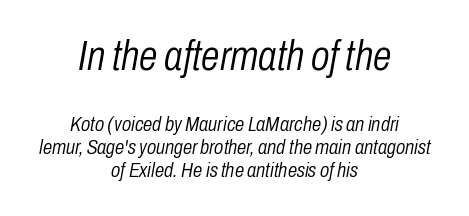
{"italic": "yes", "lean": "right", "slant_degrees": 10, "bold": "no", "weight": "light", "width": "condensed", "stroke_contrast": "low", "x_height": "medium", "monospaced": "no", "underline": "no", "align": "center", "line_spacing": "tight", "line_spacing_ratio": 1.09, "letter_spacing": "normal", "letter_spacing_em": 0.0, "larger_block": "first", "size_ratio": 2.0, "glyph_px": 42}
